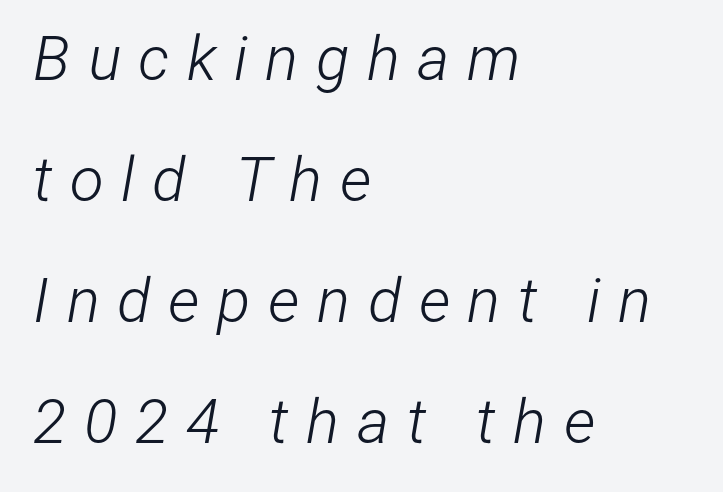
Q: Is the text bold? A: No.
Q: Is the text italic (slanted)? A: Yes, it leans right by about 12 degrees.
Q: Is the text underlined? A: No.
Q: How is the paragraph aligned? A: Left-aligned.
Q: Is the spacing between letters normal or unusually wide? A: Unusually wide.
Q: Is the spacing between lines tight, normal or loose? A: Loose.
Q: Width (condensed, normal, or wide)? A: Condensed.
Q: Stroke contrast? A: Low.
Q: x-height? A: Medium.
Q: Monospaced? A: No.
